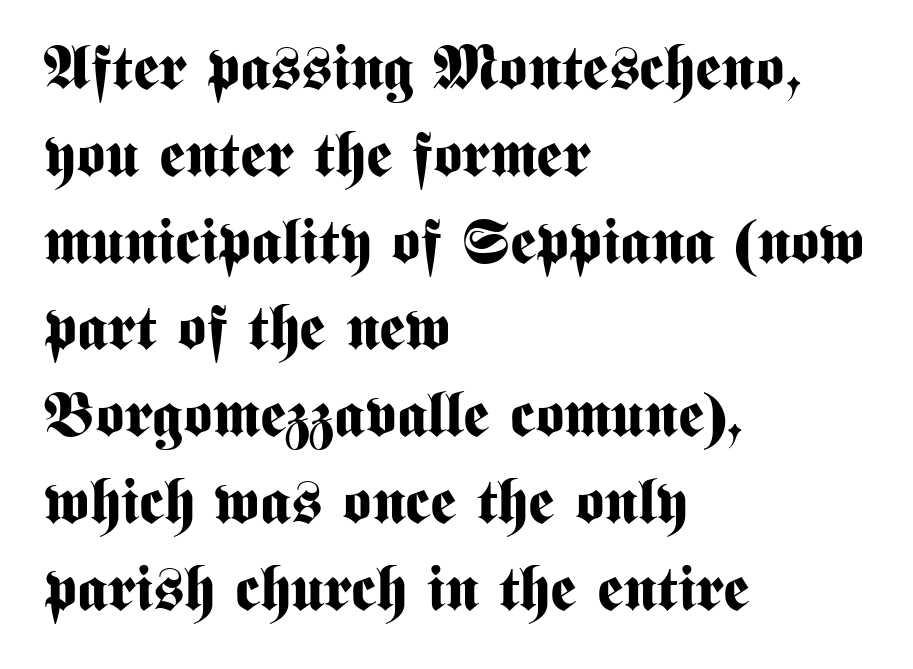
The image shows 62 px bold, condensed sans-serif type, upright; set left-aligned, normal line spacing (1.4x), normal letter spacing, not underlined; medium stroke contrast and a medium x-height.
